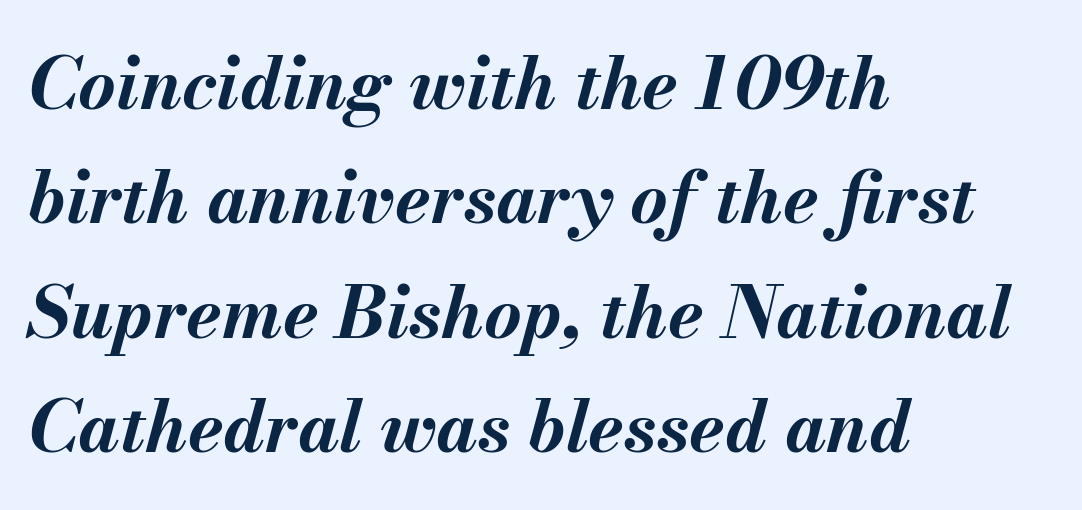
Q: Is the text bold? A: Yes.
Q: Is the text italic (slanted)? A: Yes, it leans right by about 13 degrees.
Q: Is the text underlined? A: No.
Q: How is the paragraph aligned? A: Left-aligned.
Q: Is the spacing between letters normal or unusually wide? A: Normal.
Q: Is the spacing between lines tight, normal or loose? A: Normal.
Q: Width (condensed, normal, or wide)? A: Normal.
Q: Stroke contrast? A: Medium.
Q: x-height? A: Small.
Q: Monospaced? A: No.
